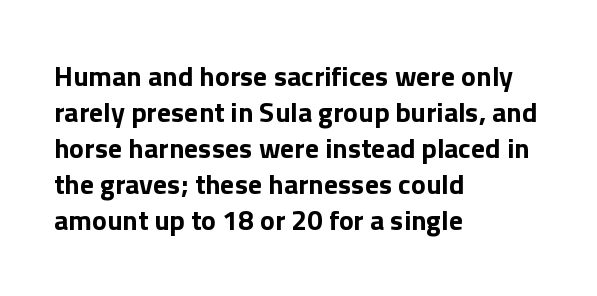
{"serif": "no", "italic": "no", "bold": "yes", "weight": "bold", "width": "normal", "stroke_contrast": "low", "x_height": "medium", "monospaced": "no", "underline": "no", "align": "left", "line_spacing": "normal", "line_spacing_ratio": 1.29, "letter_spacing": "normal", "letter_spacing_em": 0.0, "glyph_px": 28}
